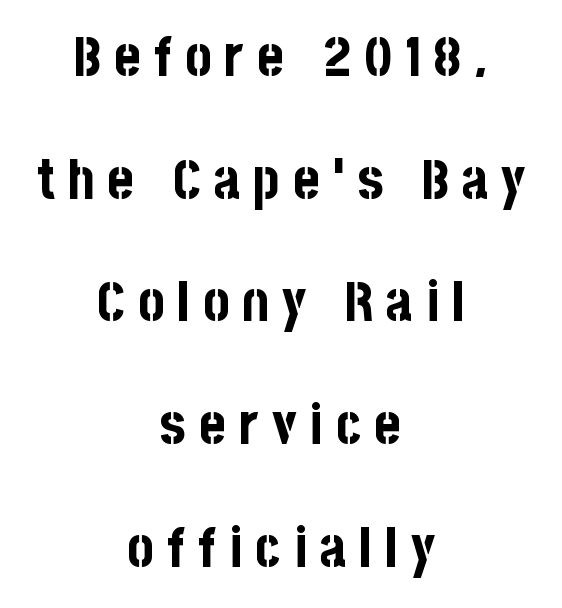
The space beneath each line is pristine and unruled. The glyphs in this specimen are sans serif. Horizontal alignment here is central, giving a formal, balanced look. The type is letterspaced generously, with wide tracking.
